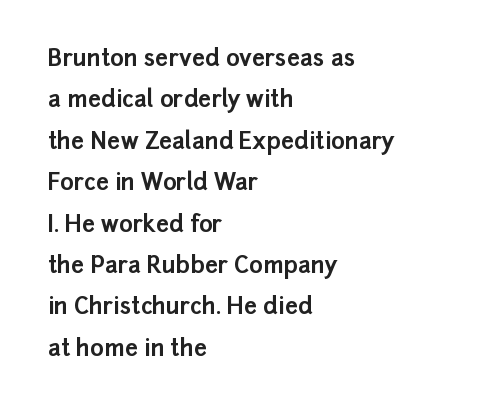
{"italic": "no", "bold": "yes", "underline": "no", "align": "left", "line_spacing_ratio": 1.8, "letter_spacing": "normal", "letter_spacing_em": 0.0, "glyph_px": 23}
